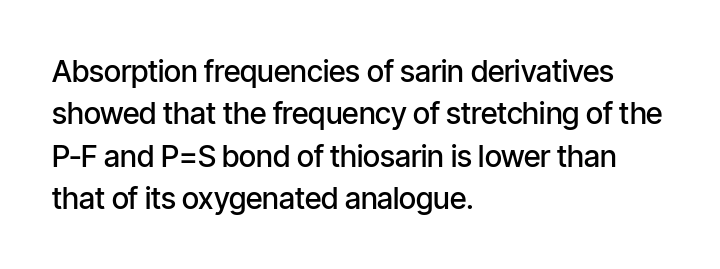
Q: Is the text bold? A: Semi-bold.
Q: Is the text italic (slanted)? A: No, it is upright.
Q: Is the typeface a serif or a sans-serif typeface? A: Sans-serif.
Q: Is the text underlined? A: No.
Q: How is the paragraph aligned? A: Left-aligned.
Q: Is the spacing between letters normal or unusually wide? A: Normal.
Q: Is the spacing between lines tight, normal or loose? A: Normal.
Q: Width (condensed, normal, or wide)? A: Condensed.
Q: Stroke contrast? A: Low.
Q: x-height? A: Medium.
Q: Monospaced? A: No.
